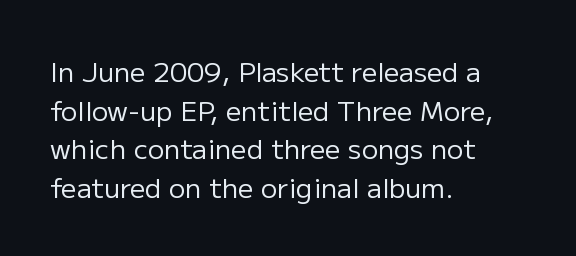
Q: Is the text bold? A: No.
Q: Is the text italic (slanted)? A: No, it is upright.
Q: Is the text underlined? A: No.
Q: How is the paragraph aligned? A: Left-aligned.
Q: Is the spacing between letters normal or unusually wide? A: Normal.
Q: Is the spacing between lines tight, normal or loose? A: Normal.
